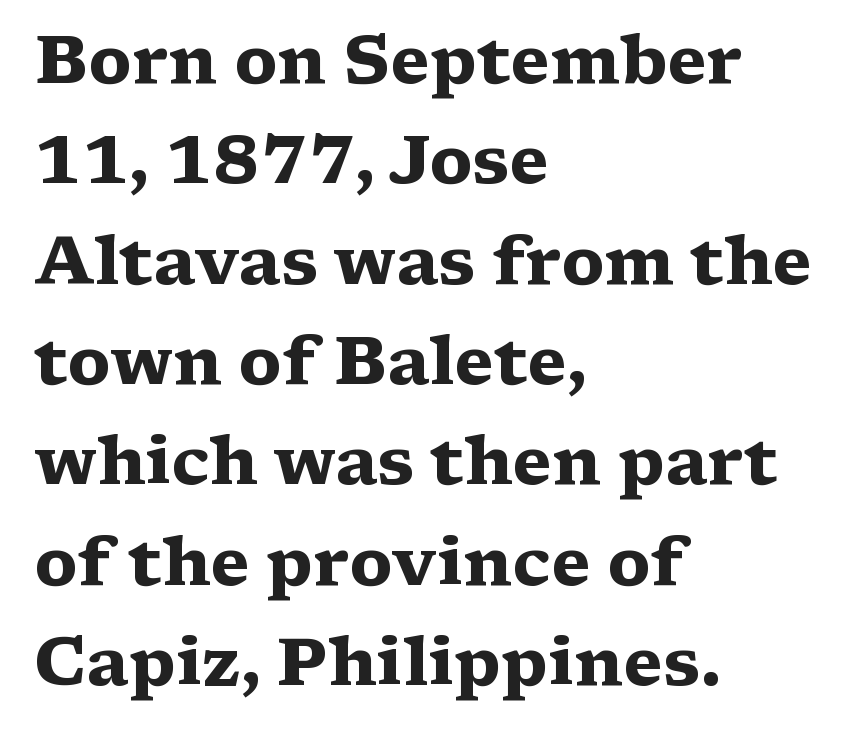
The image shows 66 px heavy, wide serif type, upright; set left-aligned, normal line spacing (1.52x), normal letter spacing, not underlined; medium stroke contrast and a medium x-height.
